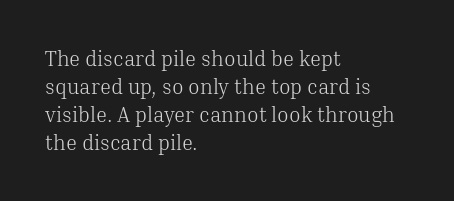
Q: Is the text bold? A: No.
Q: Is the text italic (slanted)? A: No, it is upright.
Q: Is the text underlined? A: No.
Q: How is the paragraph aligned? A: Left-aligned.
Q: Is the spacing between letters normal or unusually wide? A: Normal.
Q: Is the spacing between lines tight, normal or loose? A: Normal.
